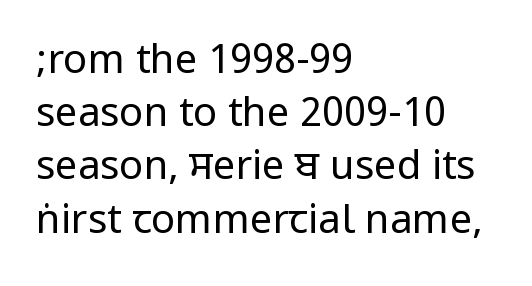
{"serif": "no", "italic": "no", "bold": "no", "weight": "regular", "width": "condensed", "stroke_contrast": "low", "underline": "no", "align": "left", "line_spacing": "normal", "line_spacing_ratio": 1.33, "letter_spacing": "normal", "letter_spacing_em": 0.0, "glyph_px": 40}
